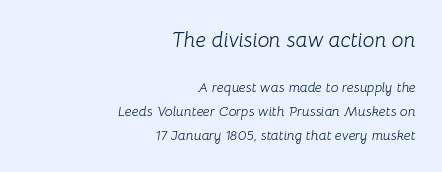
The image shows 21 px text type, italic (leaning right); set right-aligned, normal line spacing (1.7x), normal letter spacing, not underlined; the first (top) block is 1.5x larger.
